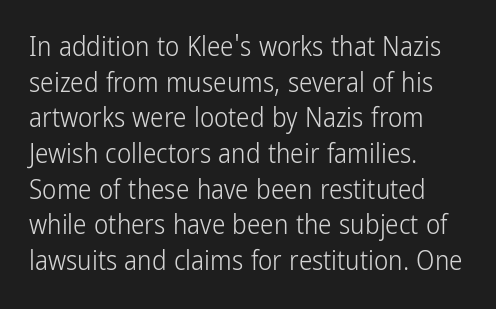
The image shows 27 px text type, upright; set left-aligned, normal line spacing (1.32x), normal letter spacing, not underlined.
